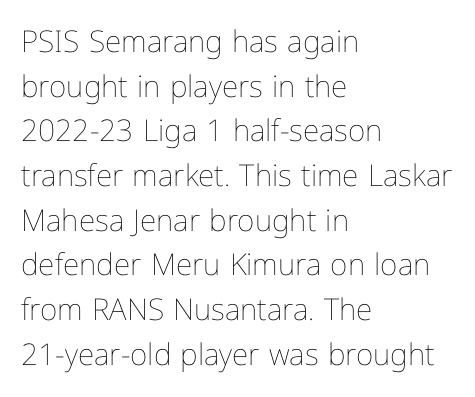
The image shows 30 px thin, condensed type, upright; set left-aligned, normal line spacing (1.49x), normal letter spacing, not underlined; low stroke contrast and a medium x-height.
